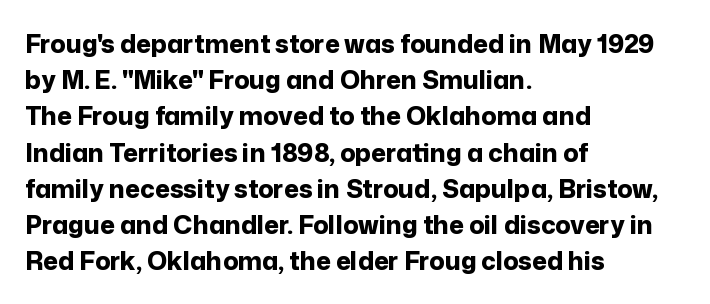
{"italic": "no", "bold": "yes", "underline": "no", "align": "left", "line_spacing": "normal", "line_spacing_ratio": 1.45, "letter_spacing": "normal", "letter_spacing_em": 0.0, "glyph_px": 25}
